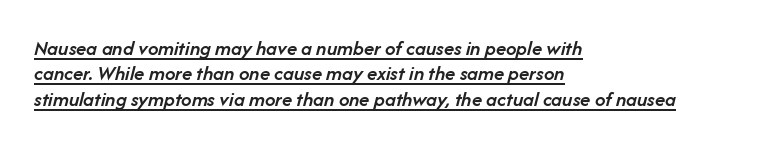
The image shows 21 px text type, italic (leaning right); set left-aligned, line spacing 1.21x, normal letter spacing, underlined.
